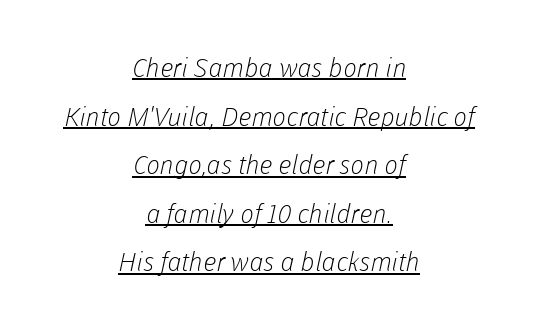
The image shows 26 px text type; set centered, line spacing 1.87x, normal letter spacing, underlined.
